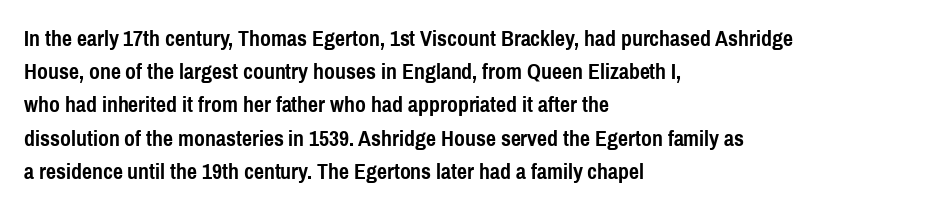
The image shows 22 px bold type, upright; set left-aligned, normal line spacing (1.51x), normal letter spacing, not underlined.
